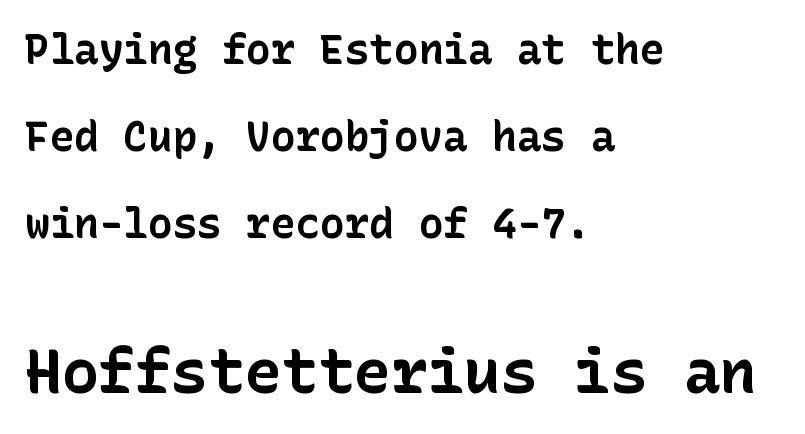
Q: Is the text bold? A: Yes.
Q: Is the text italic (slanted)? A: No, it is upright.
Q: Is the typeface a serif or a sans-serif typeface? A: Sans-serif.
Q: Is the text underlined? A: No.
Q: How is the paragraph aligned? A: Left-aligned.
Q: Is the spacing between letters normal or unusually wide? A: Normal.
Q: Is the spacing between lines tight, normal or loose? A: Loose.
Q: Which block of text is set in a larger size, the first (top) or the second (bottom)? A: The second (bottom) one.
Q: Width (condensed, normal, or wide)? A: Normal.
Q: Stroke contrast? A: Low.
Q: x-height? A: Medium.
